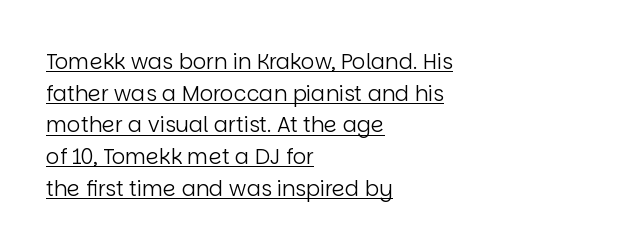
The image shows 21 px text type, upright; set left-aligned, normal line spacing (1.51x), normal letter spacing, underlined.
